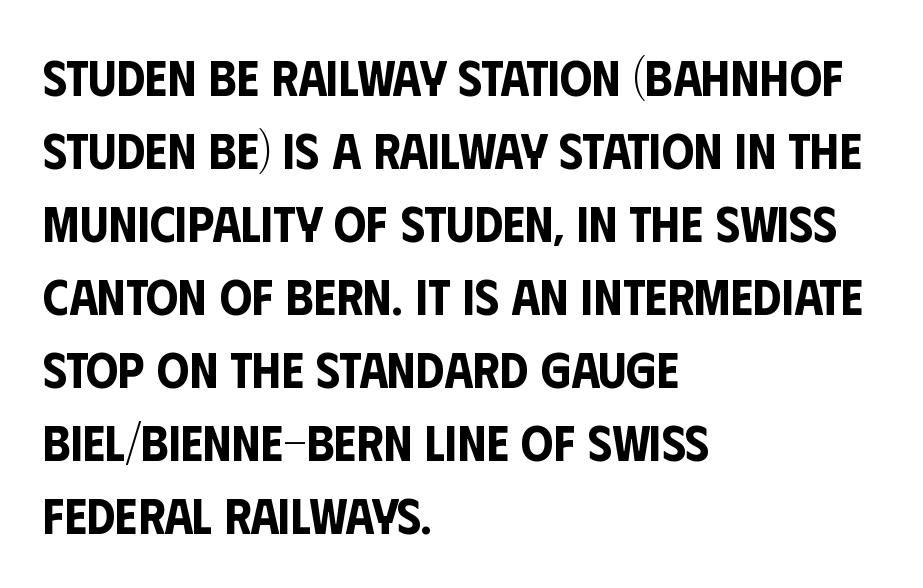
Q: Is the text italic (slanted)? A: No, it is upright.
Q: Is the typeface a serif or a sans-serif typeface? A: Sans-serif.
Q: Is the text underlined? A: No.
Q: How is the paragraph aligned? A: Left-aligned.
Q: Is the spacing between letters normal or unusually wide? A: Normal.
Q: Is the spacing between lines tight, normal or loose? A: Normal.
Q: Width (condensed, normal, or wide)? A: Condensed.
Q: Stroke contrast? A: Low.
Q: x-height? A: Large.
Q: Monospaced? A: No.
